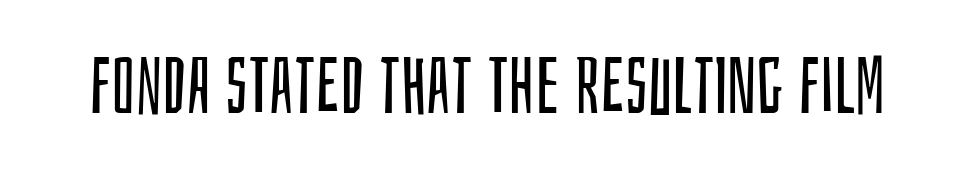
Q: Is the text bold? A: No.
Q: Is the text italic (slanted)? A: No, it is upright.
Q: Is the typeface a serif or a sans-serif typeface? A: Sans-serif.
Q: Is the text underlined? A: No.
Q: Is the spacing between letters normal or unusually wide? A: Normal.
Q: Width (condensed, normal, or wide)? A: Condensed.
Q: Stroke contrast? A: Low.
Q: x-height? A: Large.
Q: Monospaced? A: No.
